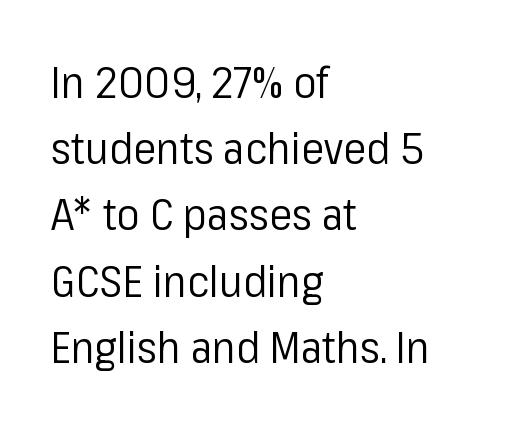
Q: Is the text bold? A: No.
Q: Is the text italic (slanted)? A: No, it is upright.
Q: Is the typeface a serif or a sans-serif typeface? A: Sans-serif.
Q: Is the text underlined? A: No.
Q: How is the paragraph aligned? A: Left-aligned.
Q: Is the spacing between letters normal or unusually wide? A: Normal.
Q: Is the spacing between lines tight, normal or loose? A: Normal.
Q: Width (condensed, normal, or wide)? A: Normal.
Q: Stroke contrast? A: Low.
Q: x-height? A: Medium.
Q: Monospaced? A: No.
